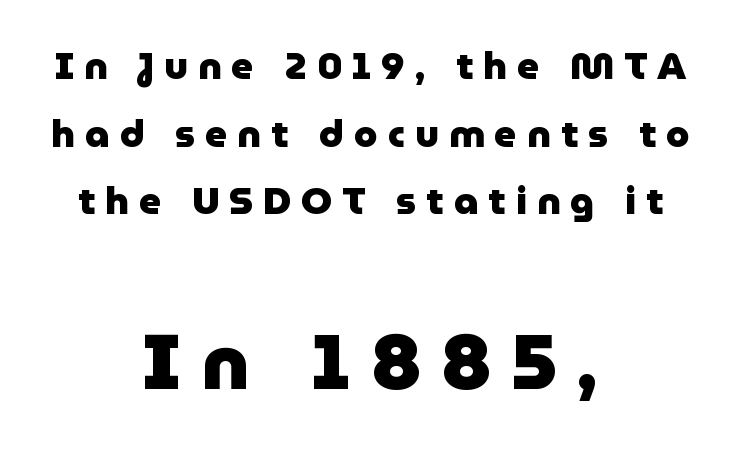
{"serif": "no", "italic": "no", "bold": "yes", "weight": "heavy", "width": "normal", "stroke_contrast": "low", "x_height": "medium", "monospaced": "no", "underline": "no", "align": "center", "line_spacing_ratio": 1.78, "letter_spacing": "wide", "letter_spacing_em": 0.27, "larger_block": "second", "size_ratio": 2.03, "glyph_px": 77}
